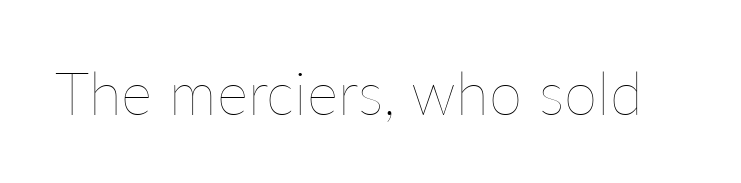
Q: Is the text bold? A: No.
Q: Is the text italic (slanted)? A: No, it is upright.
Q: Is the text underlined? A: No.
Q: Is the spacing between letters normal or unusually wide? A: Normal.
Q: Width (condensed, normal, or wide)? A: Normal.
Q: Stroke contrast? A: Low.
Q: x-height? A: Medium.
Q: Monospaced? A: No.
